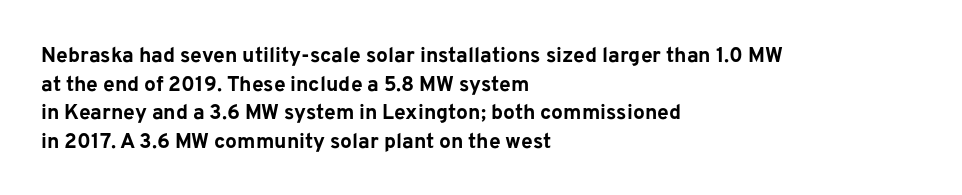
The image shows 21 px bold type, upright; set left-aligned, normal line spacing (1.36x), normal letter spacing, not underlined.
